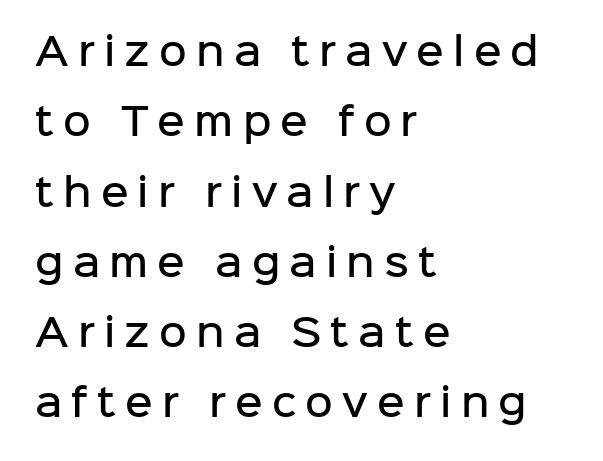
The lettering holds an erect, upright posture throughout. Look at the stroke-to-counter ratio: somewhat heavy, a semibold. Serif or sans? Sans — the stroke terminals are bare. The rendering inserts visible extra space after every character. Think of a printed novel: that variable character pitch is what you see here. Any mark beneath the type? The region is blank.
